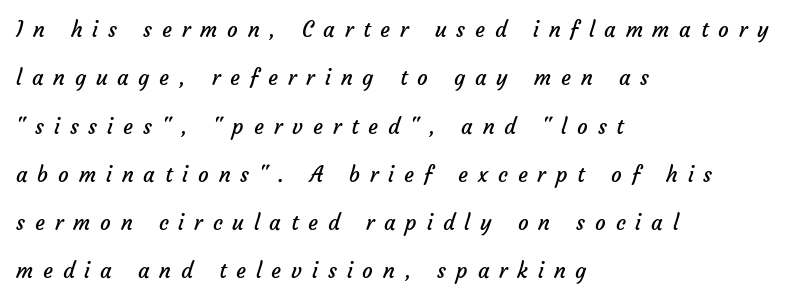
The image shows 21 px text type; set left-aligned, loose line spacing (2.3x), unusually wide letter spacing (+0.47 em), not underlined.
